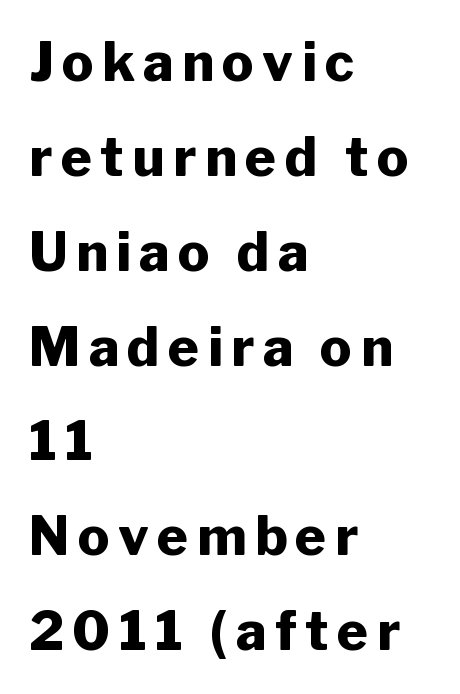
The image shows 53 px heavy sans-serif type, upright; set left-aligned, line spacing 1.79x, not underlined; low stroke contrast and a medium x-height.
